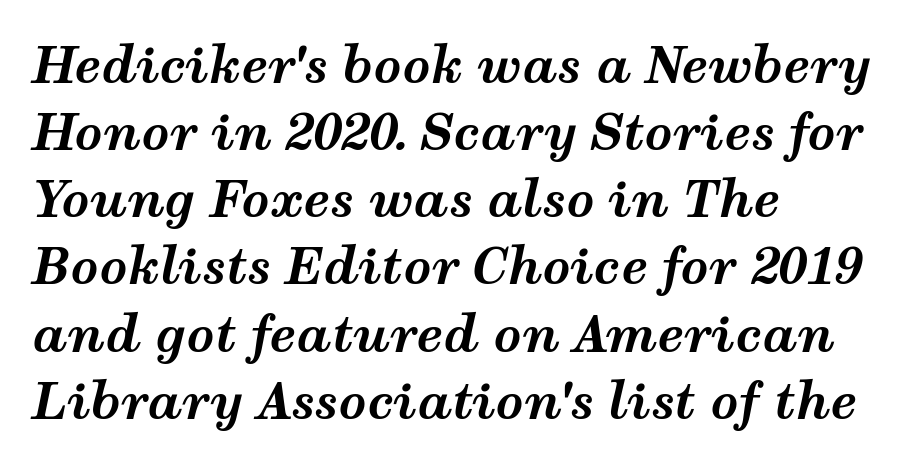
{"italic": "yes", "lean": "right", "slant_degrees": 12, "bold": "yes", "weight": "bold", "width": "wide", "stroke_contrast": "medium", "x_height": "medium", "monospaced": "no", "underline": "no", "align": "left", "line_spacing": "normal", "line_spacing_ratio": 1.37, "letter_spacing": "normal", "letter_spacing_em": 0.0, "glyph_px": 49}
